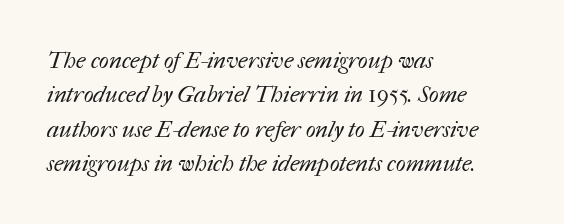
Q: Is the text bold? A: No.
Q: Is the text underlined? A: No.
Q: How is the paragraph aligned? A: Left-aligned.
Q: Is the spacing between letters normal or unusually wide? A: Normal.
Q: Is the spacing between lines tight, normal or loose? A: Normal.
